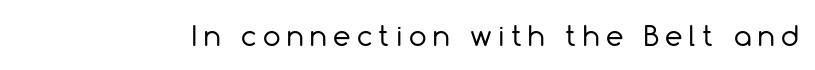
Spacing verdict: proportional, widths tailored to each character. Each word looks stretched out because of the extra space between its letters. The letters carry no serifs — their stems end cleanly without finishing strokes. Is the type heavy? It reads as light-to-regular instead. Glance below the letters and you will spot only blank space.
